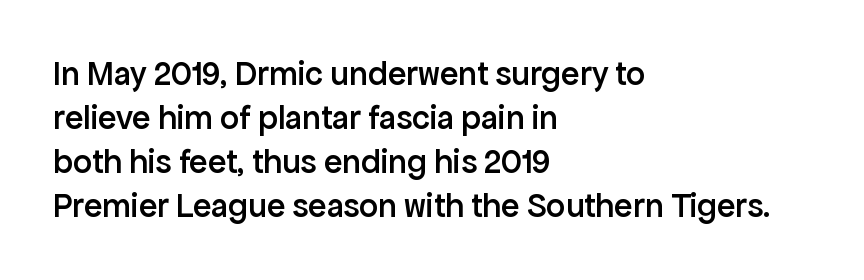
Q: Is the text bold? A: Semi-bold.
Q: Is the text italic (slanted)? A: No, it is upright.
Q: Is the typeface a serif or a sans-serif typeface? A: Sans-serif.
Q: Is the text underlined? A: No.
Q: How is the paragraph aligned? A: Left-aligned.
Q: Is the spacing between letters normal or unusually wide? A: Normal.
Q: Is the spacing between lines tight, normal or loose? A: Normal.
Q: Width (condensed, normal, or wide)? A: Normal.
Q: Stroke contrast? A: Low.
Q: x-height? A: Medium.
Q: Monospaced? A: No.
